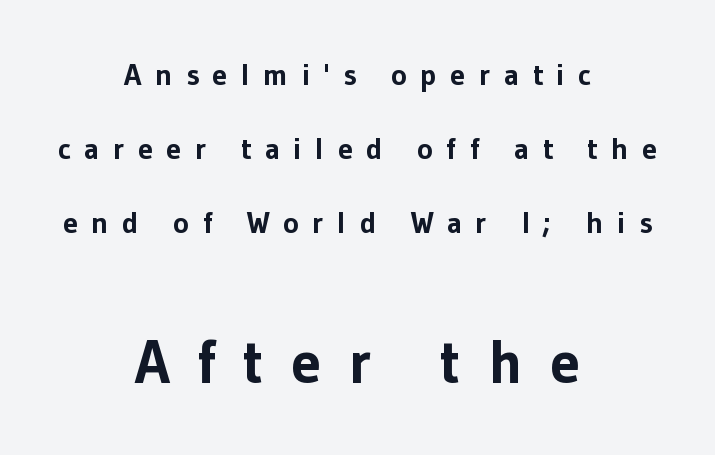
Each letter keeps its own natural width here, so spacing adapts to shape. Letters rest on an invisible, unmarked baseline. It's the straight-up-and-down kind of type. Does extra space separate the letters? Yes, quite a lot of it. Short and long lines alike share a common midpoint.
